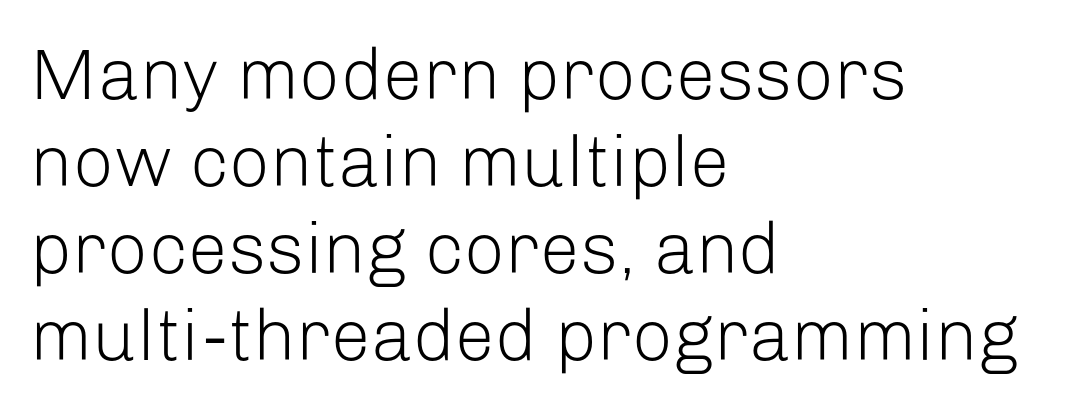
{"serif": "no", "italic": "no", "bold": "no", "weight": "light", "width": "normal", "stroke_contrast": "low", "x_height": "medium", "monospaced": "no", "underline": "no", "align": "left", "line_spacing_ratio": 1.21, "letter_spacing": "normal", "letter_spacing_em": 0.0, "glyph_px": 72}
